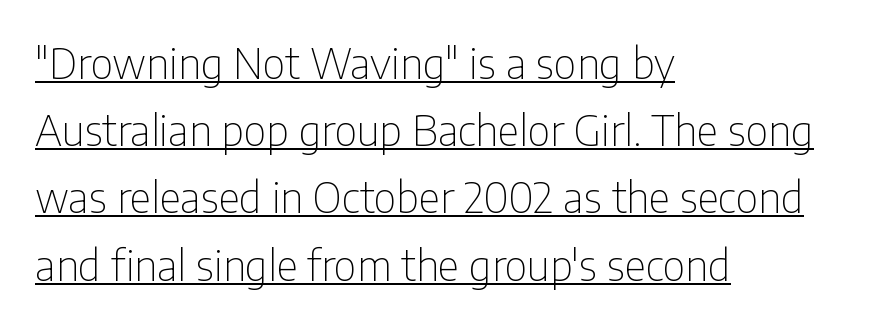
The image shows 42 px thin, condensed sans-serif type, upright; set left-aligned, normal line spacing (1.6x), normal letter spacing, underlined; low stroke contrast and a medium x-height.
